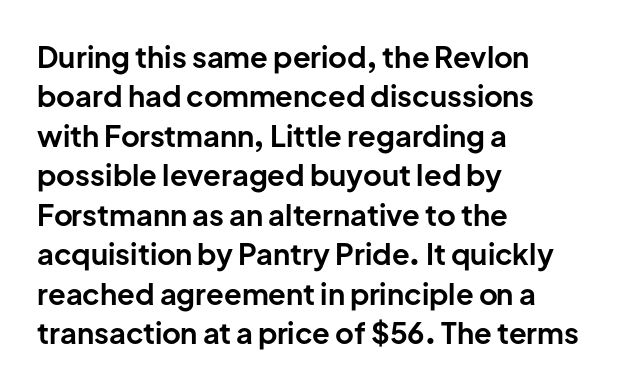
{"serif": "no", "italic": "no", "bold": "yes", "weight": "bold", "width": "normal", "stroke_contrast": "low", "x_height": "medium", "monospaced": "no", "underline": "no", "align": "left", "line_spacing": "normal", "line_spacing_ratio": 1.36, "letter_spacing": "normal", "letter_spacing_em": 0.0, "glyph_px": 29}
